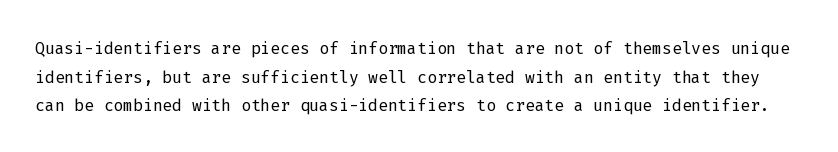
{"italic": "no", "bold": "no", "underline": "no", "line_spacing": "normal", "line_spacing_ratio": 1.25, "letter_spacing": "normal", "letter_spacing_em": 0.0, "glyph_px": 23}
